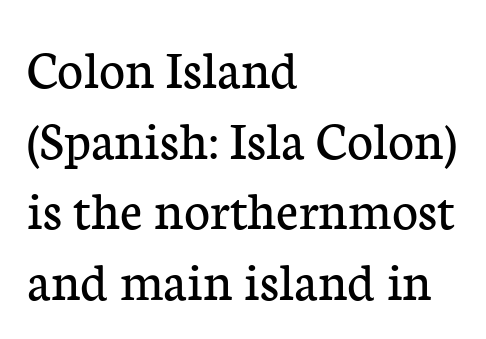
The designer went with a serif here, giving each stem small feet. The letters advance in unequal steps, a hallmark of proportional type. No extra tracking has been applied to these lines. Summary of vertical rhythm: regular, with standard interline spacing.
